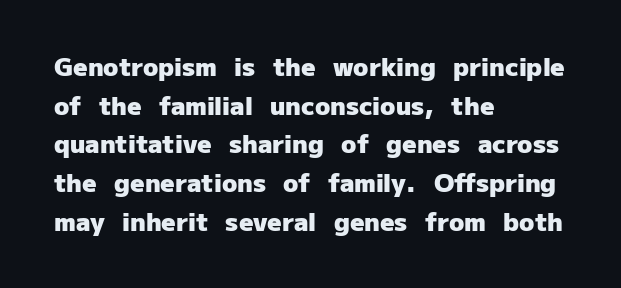
Q: Is the text bold? A: Yes.
Q: Is the text italic (slanted)? A: No, it is upright.
Q: Is the text underlined? A: No.
Q: How is the paragraph aligned? A: Left-aligned.
Q: Is the spacing between letters normal or unusually wide? A: Normal.
Q: Is the spacing between lines tight, normal or loose? A: Normal.
